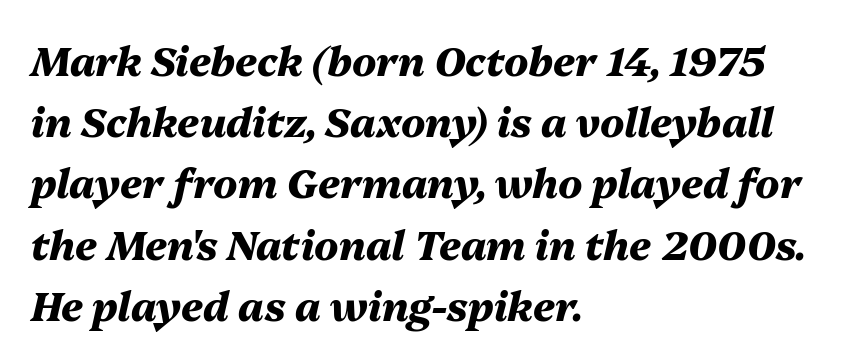
{"italic": "yes", "lean": "right", "slant_degrees": 13, "bold": "yes", "weight": "heavy", "width": "normal", "stroke_contrast": "medium", "x_height": "medium", "monospaced": "no", "underline": "no", "align": "left", "line_spacing": "normal", "line_spacing_ratio": 1.53, "letter_spacing": "normal", "letter_spacing_em": 0.0, "glyph_px": 40}
